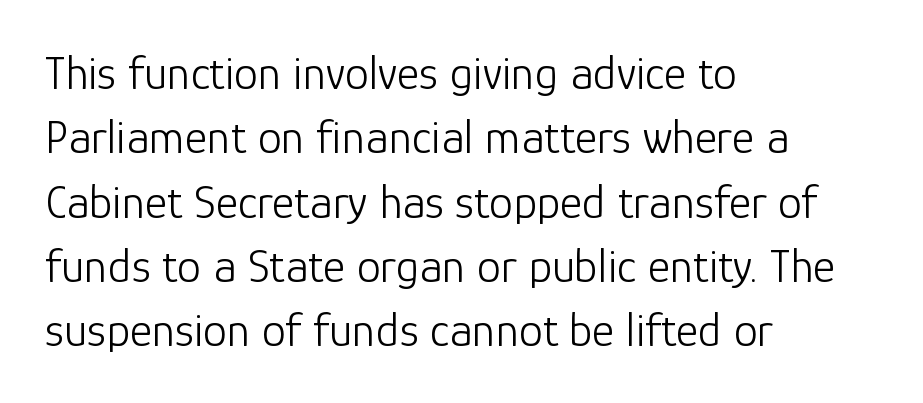
{"serif": "no", "italic": "no", "bold": "no", "weight": "light", "width": "normal", "stroke_contrast": "low", "x_height": "medium", "monospaced": "no", "underline": "no", "align": "left", "line_spacing": "normal", "line_spacing_ratio": 1.34, "letter_spacing": "normal", "letter_spacing_em": 0.0, "glyph_px": 48}
